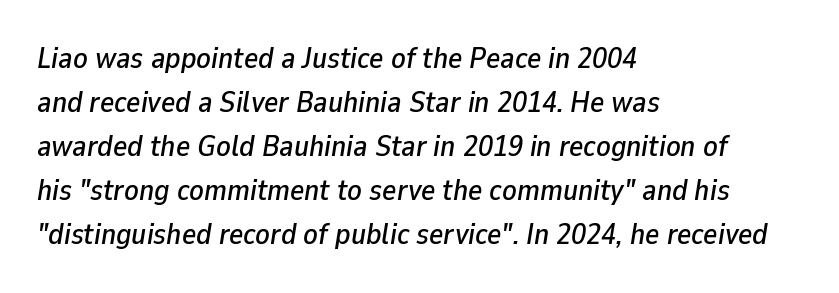
{"italic": "yes", "lean": "right", "slant_degrees": 9, "width": "normal", "stroke_contrast": "low", "x_height": "medium", "monospaced": "no", "underline": "no", "align": "left", "line_spacing": "normal", "line_spacing_ratio": 1.47, "letter_spacing": "normal", "letter_spacing_em": 0.0, "glyph_px": 30}
